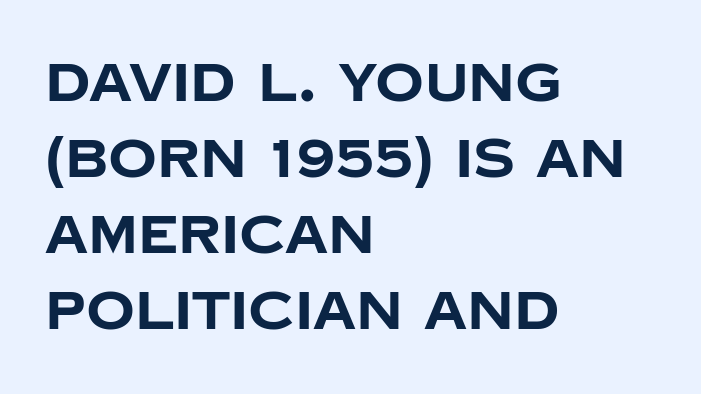
{"serif": "no", "italic": "no", "bold": "yes", "weight": "bold", "width": "normal", "stroke_contrast": "low", "x_height": "large", "monospaced": "no", "underline": "no", "align": "left", "line_spacing": "normal", "line_spacing_ratio": 1.41, "letter_spacing": "normal", "letter_spacing_em": 0.0, "glyph_px": 54}
